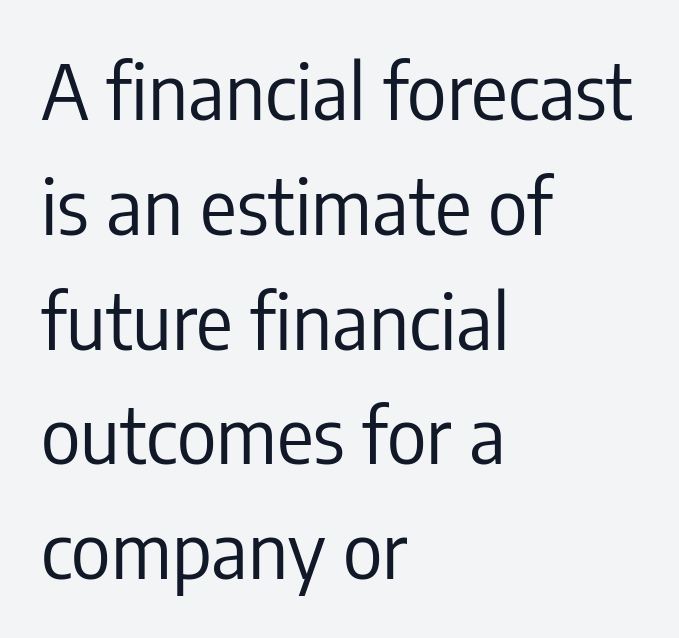
Q: Is the text bold? A: No.
Q: Is the text italic (slanted)? A: No, it is upright.
Q: Is the typeface a serif or a sans-serif typeface? A: Sans-serif.
Q: Is the text underlined? A: No.
Q: How is the paragraph aligned? A: Left-aligned.
Q: Is the spacing between letters normal or unusually wide? A: Normal.
Q: Is the spacing between lines tight, normal or loose? A: Normal.
Q: Width (condensed, normal, or wide)? A: Condensed.
Q: Stroke contrast? A: Low.
Q: x-height? A: Medium.
Q: Monospaced? A: No.
